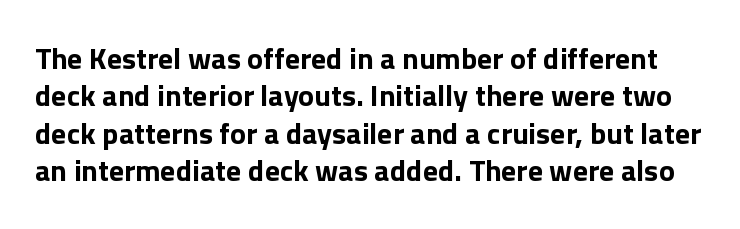
Ordinary non-slanted type is in use. Nope, no serifs anywhere on these letters. Quick note: interline space is typical. Underline: absent. The font is running at its bold setting. This sample uses plain, unmodified letter spacing.
